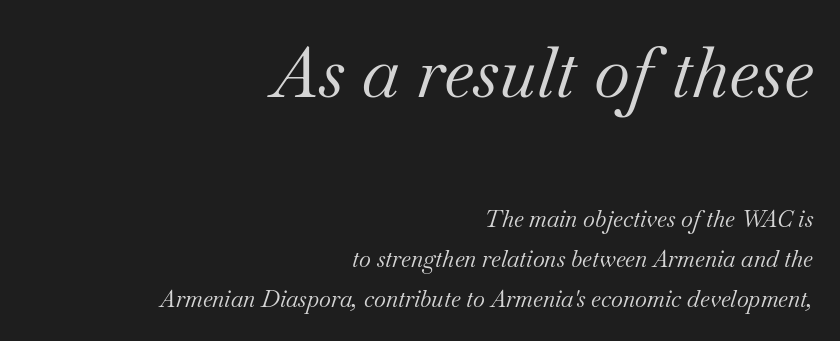
{"serif": "yes", "italic": "yes", "lean": "right", "slant_degrees": 18, "bold": "no", "weight": "regular", "width": "normal", "stroke_contrast": "medium", "x_height": "small", "monospaced": "no", "underline": "no", "align": "right", "line_spacing_ratio": 1.73, "letter_spacing": "normal", "letter_spacing_em": 0.0, "larger_block": "first", "size_ratio": 3.04, "glyph_px": 70}
